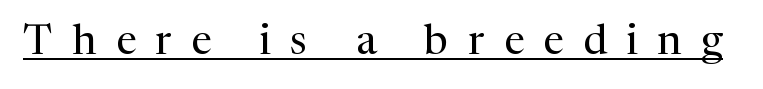
Q: Is the text bold? A: No.
Q: Is the text italic (slanted)? A: No, it is upright.
Q: Is the typeface a serif or a sans-serif typeface? A: Serif.
Q: Is the text underlined? A: Yes.
Q: Is the spacing between letters normal or unusually wide? A: Unusually wide.
Q: Width (condensed, normal, or wide)? A: Normal.
Q: Stroke contrast? A: Medium.
Q: x-height? A: Medium.
Q: Monospaced? A: No.
